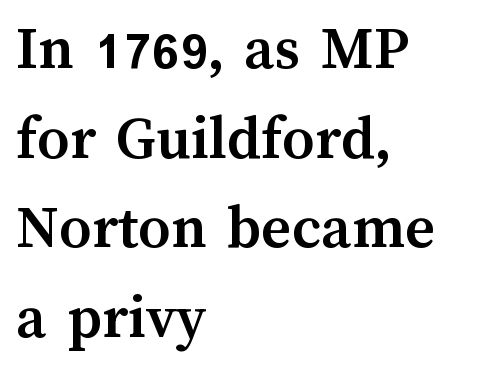
Line beginnings align vertically; line endings do not. No italicization has been applied; the sample stays upright. Short note: letters normally spaced. Here the designer chose a conventional face with non-uniform glyph widths.
